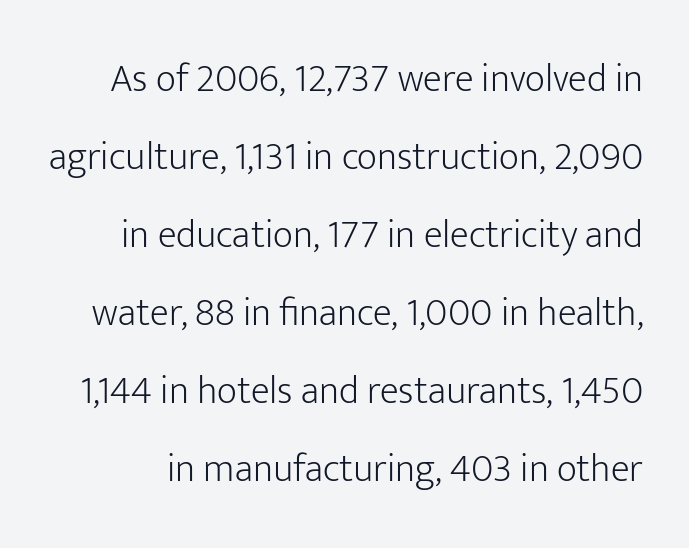
Looks like regular typesetting: each glyph gets only the width it needs. The weight tops out at a normal text grade. The area under the type is left untouched. Posture: upright roman. Nothing sits at the stroke ends, so this counts as sans-serif. The leading is generous, giving the passage an open texture.
